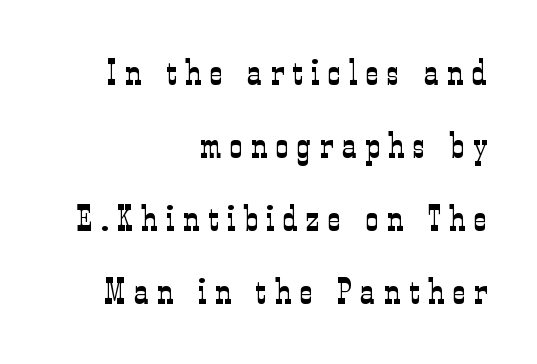
{"serif": "yes", "italic": "no", "bold": "no", "weight": "light", "width": "condensed", "stroke_contrast": "low", "x_height": "medium", "monospaced": "no", "underline": "no", "align": "right", "line_spacing": "loose", "line_spacing_ratio": 2.03, "letter_spacing": "wide", "letter_spacing_em": 0.24, "glyph_px": 36}
